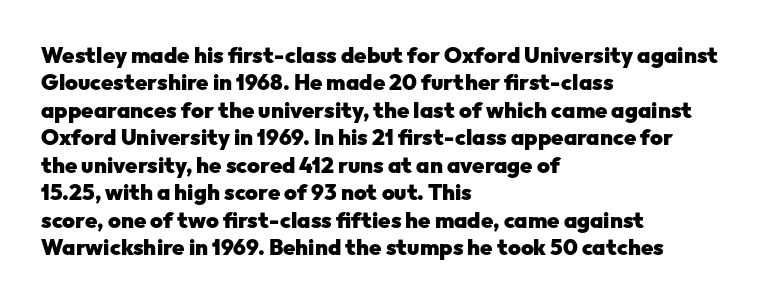
Only glyphs here, with clear space below each row. The type sits square on the baseline with zero lean. Short note: letters normally spaced. Summary of vertical rhythm: regular, with standard interline spacing. Thick stems and heavy bowls — unmistakably bold. Short and long lines alike share a common starting point at left.
